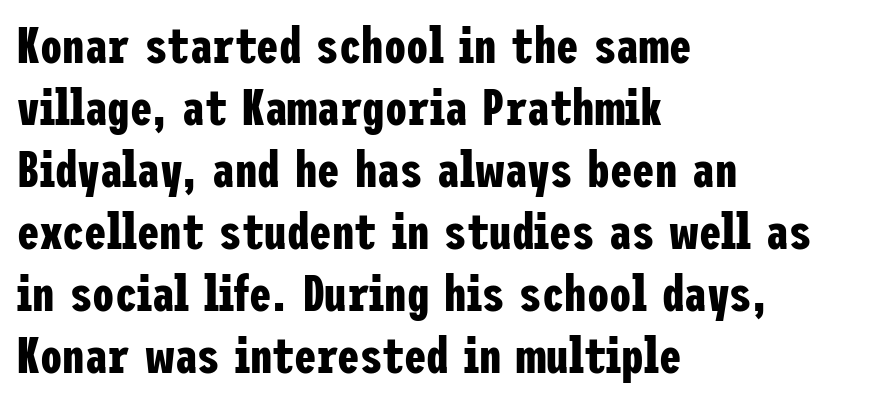
{"serif": "no", "italic": "no", "bold": "yes", "weight": "bold", "width": "condensed", "stroke_contrast": "low", "x_height": "medium", "underline": "no", "align": "left", "line_spacing_ratio": 1.24, "letter_spacing": "normal", "letter_spacing_em": 0.0, "glyph_px": 50}
